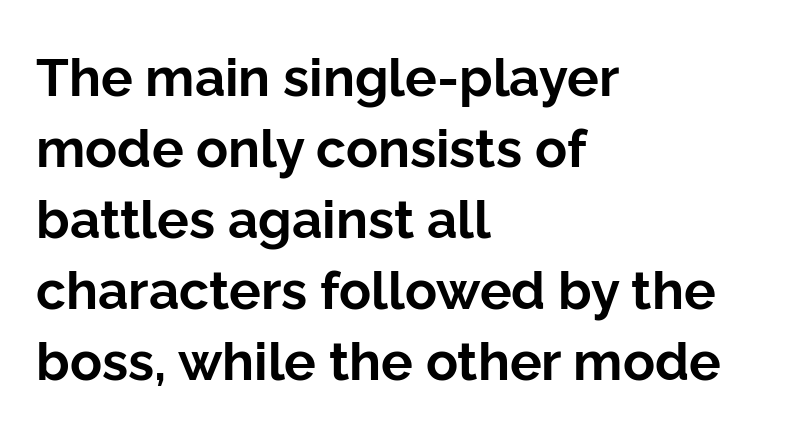
The image shows 53 px bold sans-serif type, upright; set left-aligned, normal line spacing (1.34x), normal letter spacing, not underlined; low stroke contrast and a medium x-height.
